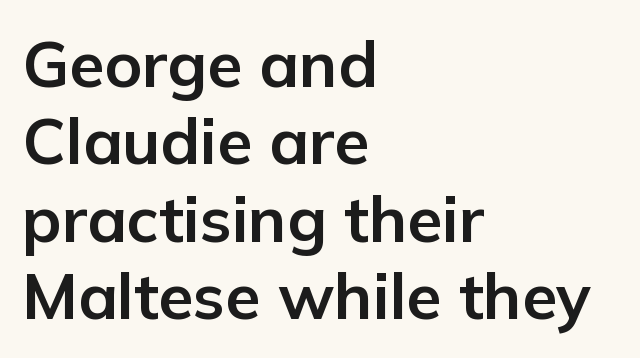
Examine the stroke ends and you'll find no serifs. Designer's note — italics off, roman on. Rule under the text: the space is simply empty. The rendering uses natural spacing where letterforms have individual widths. This is heavy type, rendered in bold.
